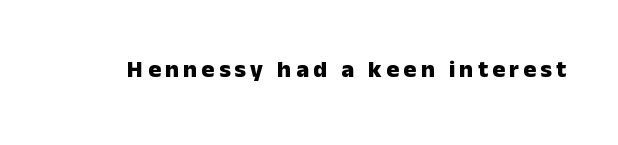
I'd describe the lettering as bold — thick and assertive. Quick note: underline off. It's the straight-up-and-down kind of type.
